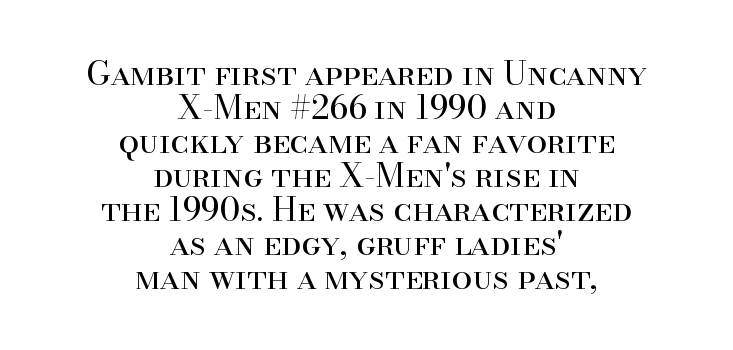
The image shows 33 px regular-weight serif type, upright; set centered, tight line spacing (1.03x), normal letter spacing, not underlined; high stroke contrast and a small x-height.
